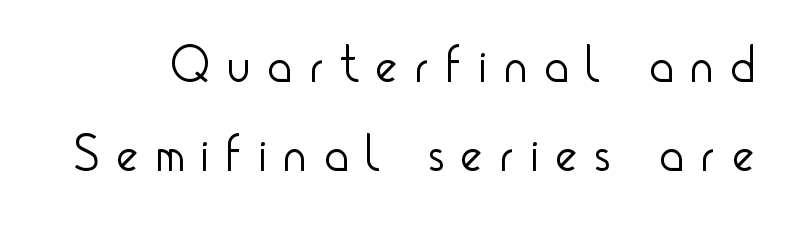
Q: Is the text bold? A: No.
Q: Is the text italic (slanted)? A: No, it is upright.
Q: Is the typeface a serif or a sans-serif typeface? A: Sans-serif.
Q: Is the text underlined? A: No.
Q: Is the spacing between letters normal or unusually wide? A: Unusually wide.
Q: Width (condensed, normal, or wide)? A: Condensed.
Q: Stroke contrast? A: Low.
Q: x-height? A: Small.
Q: Monospaced? A: No.
